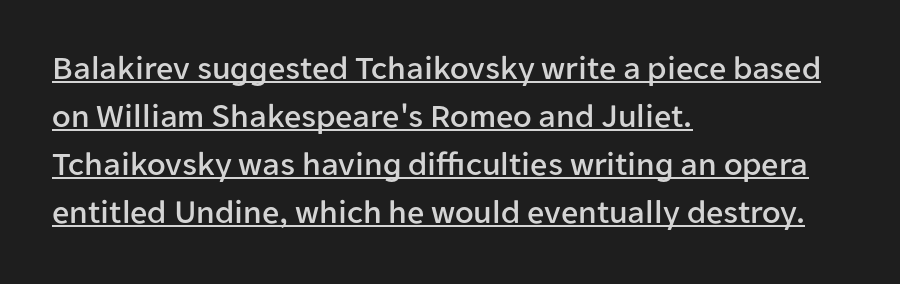
The image shows 34 px sans-serif type, upright; set left-aligned, normal line spacing (1.41x), normal letter spacing, underlined; low stroke contrast and a medium x-height.
